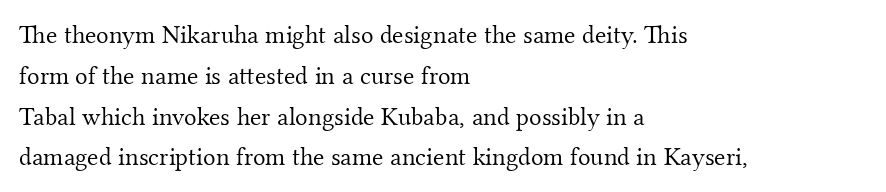
The image shows 26 px text type, upright; set left-aligned, normal line spacing (1.57x), normal letter spacing, not underlined.
